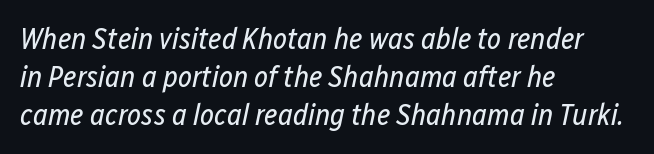
{"italic": "yes", "lean": "right", "slant_degrees": 12, "bold": "no", "weight": "regular", "width": "condensed", "stroke_contrast": "low", "x_height": "medium", "monospaced": "no", "underline": "no", "align": "left", "line_spacing": "normal", "line_spacing_ratio": 1.27, "letter_spacing": "normal", "letter_spacing_em": 0.0, "glyph_px": 30}
